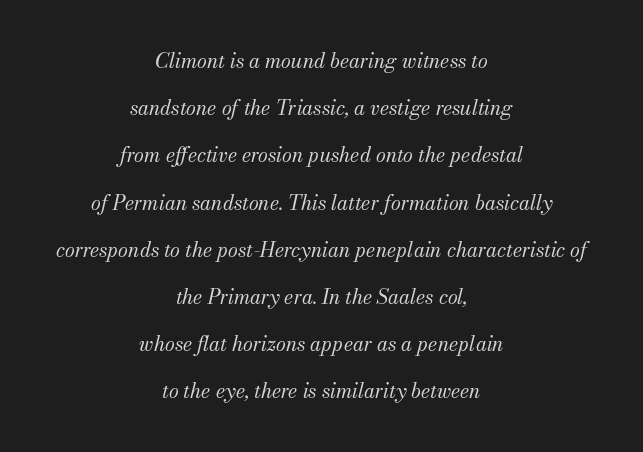
The image shows 20 px text type, italic (leaning right); set centered, loose line spacing (2.36x), normal letter spacing, not underlined.
